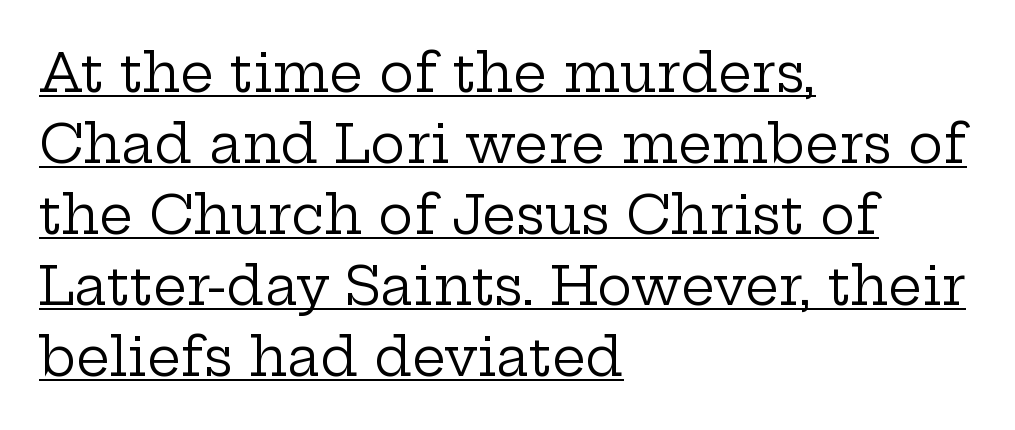
The image shows 53 px regular-weight, wide serif type, upright; set left-aligned, normal line spacing (1.34x), normal letter spacing, underlined; low stroke contrast and a medium x-height.
